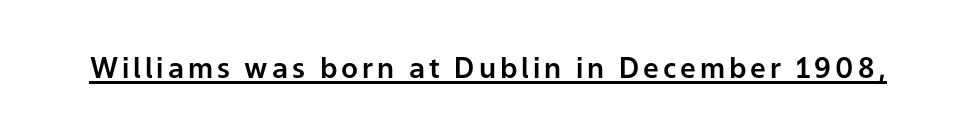
Q: Is the text italic (slanted)? A: No, it is upright.
Q: Is the typeface a serif or a sans-serif typeface? A: Sans-serif.
Q: Is the text underlined? A: Yes.
Q: Width (condensed, normal, or wide)? A: Normal.
Q: Stroke contrast? A: Low.
Q: x-height? A: Medium.
Q: Monospaced? A: No.
